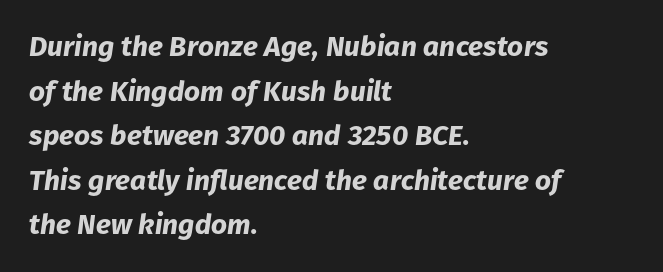
The image shows 28 px bold type, italic (leaning right); set left-aligned, normal line spacing (1.59x), normal letter spacing, not underlined; low stroke contrast and a medium x-height.
